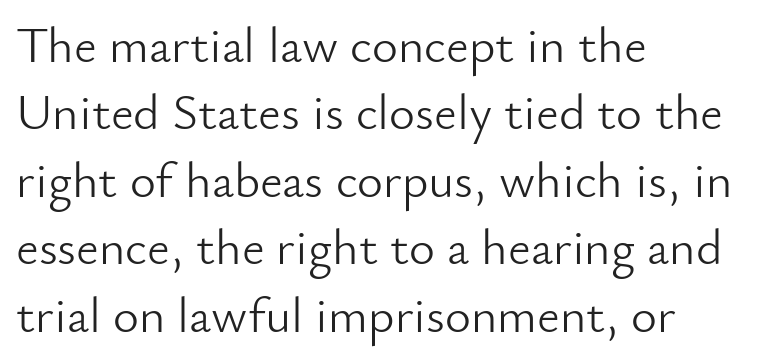
The image shows 50 px light sans-serif type, upright; set left-aligned, normal line spacing (1.35x), normal letter spacing, not underlined; low stroke contrast and a small x-height.
